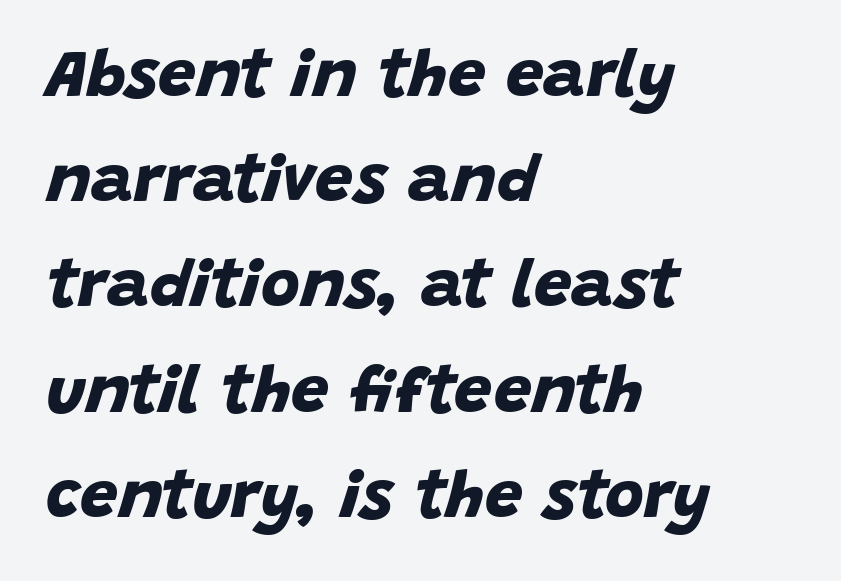
Reading down the block, your eye returns to a fixed left position each line. The passage shown is not underscored anywhere. The face used here has the dense, thick strokes of a bold. Does the leading feel generous? No, just average.
